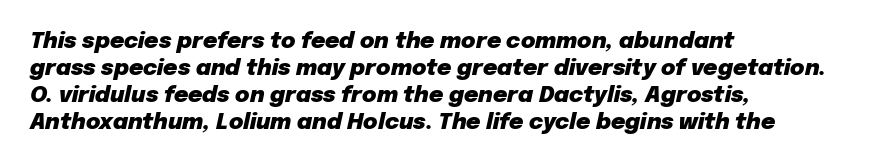
Quick note: italic. Honestly, there is no underline to notice here at all. The tracking reads as untouched default to a designer's eye. Students, this is bold: see how much ink each stroke carries. Is the block centered? No — it sits flush against the left margin.
